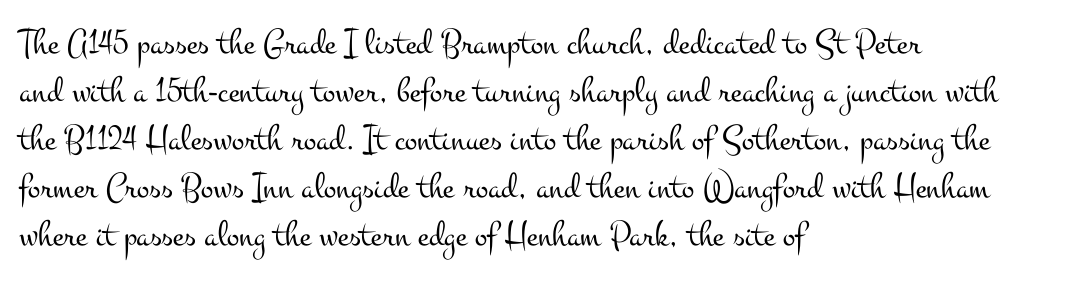
The image shows 37 px light, wide type; set left-aligned, normal line spacing (1.3x), normal letter spacing, not underlined; medium stroke contrast and a small x-height.
